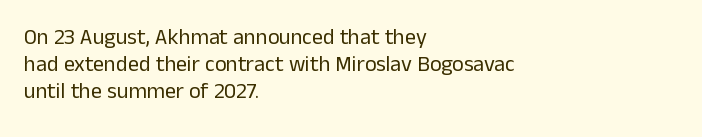
Beneath every word, the page is bare. The lettering holds an erect, upright posture throughout. Caption: face not bold, strokes unweighted. The gaps between neighbouring characters are ordinary and unremarkable.
